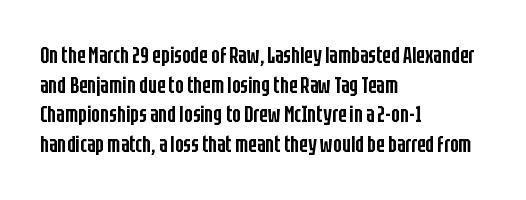
The image shows 23 px text type, upright; set left-aligned, normal line spacing (1.29x), normal letter spacing, not underlined.
